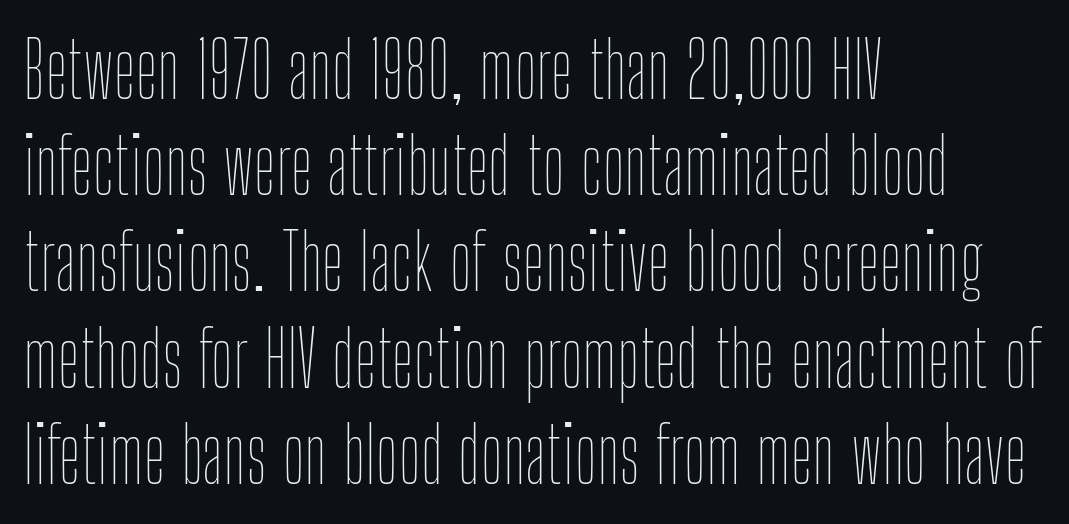
Stems and bowls with no extra thickness — not bold. Tall strokes in this sample are plumb rather than angled. Character widths vary here, with narrow letters taking less room than wide ones. Each row of text sits above clean, open space.
